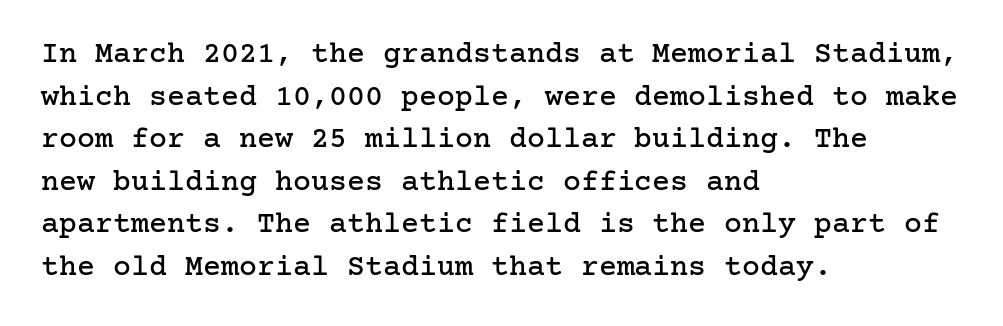
{"serif": "yes", "italic": "no", "width": "normal", "stroke_contrast": "low", "x_height": "medium", "underline": "no", "align": "left", "line_spacing": "normal", "line_spacing_ratio": 1.42, "letter_spacing": "normal", "letter_spacing_em": 0.0, "glyph_px": 30}
